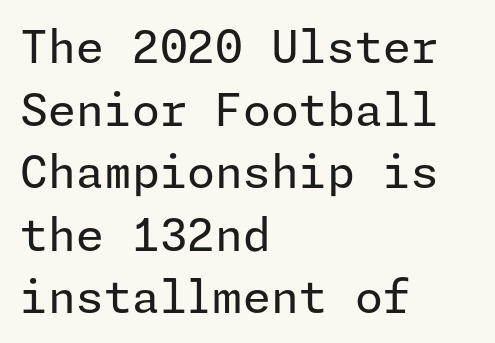
The image shows 45 px regular-weight sans-serif type, upright; set left-aligned, normal line spacing (1.39x), normal letter spacing, not underlined; low stroke contrast and a medium x-height.
